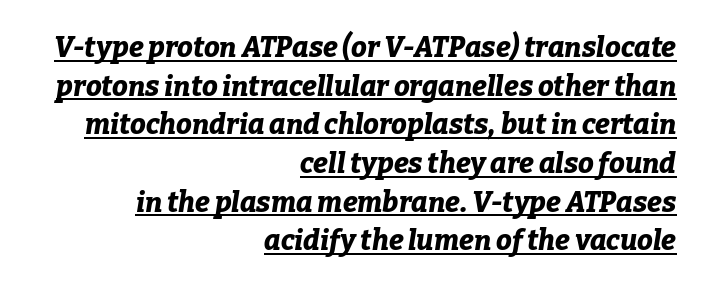
{"italic": "yes", "lean": "right", "slant_degrees": 9, "bold": "yes", "weight": "bold", "width": "normal", "stroke_contrast": "low", "x_height": "medium", "monospaced": "no", "underline": "yes", "align": "right", "line_spacing": "normal", "line_spacing_ratio": 1.38, "letter_spacing": "normal", "letter_spacing_em": 0.0, "glyph_px": 28}
